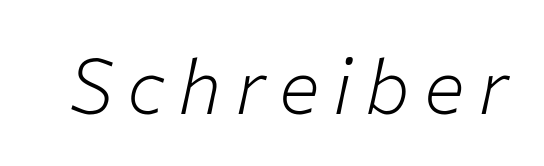
Q: Is the text bold? A: No.
Q: Is the text italic (slanted)? A: Yes, it leans right by about 12 degrees.
Q: Is the text underlined? A: No.
Q: Width (condensed, normal, or wide)? A: Normal.
Q: Stroke contrast? A: Low.
Q: x-height? A: Medium.
Q: Monospaced? A: No.
